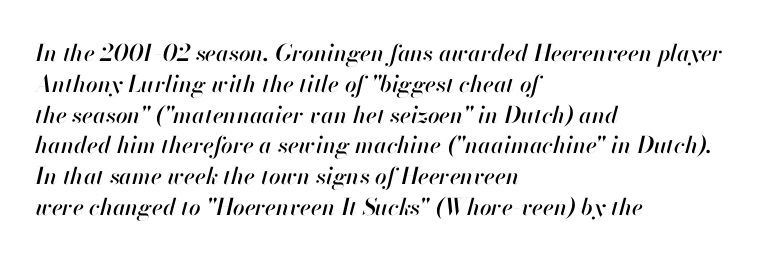
There is no visible air inserted between adjacent glyphs. Normally led — the rows are evenly, conventionally spaced. Line starts are locked; line ends wander. In terms of posture, this sample is oblique.
